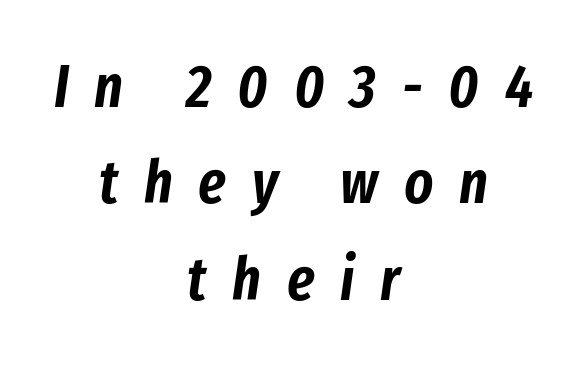
Spacing verdict: proportional, widths tailored to each character. These lines were composed using italics. The paragraph shown floats in the horizontal middle. The foot of each line stays bare and open. If you measured baseline to baseline, you'd find a middling distance. Short note: letters widely spaced.
